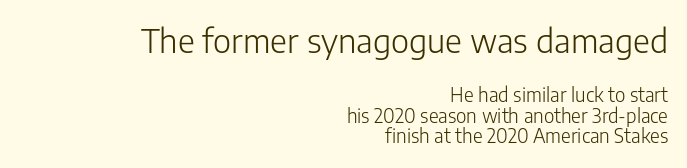
{"serif": "no", "italic": "no", "bold": "no", "weight": "light", "width": "normal", "stroke_contrast": "low", "x_height": "medium", "monospaced": "no", "underline": "no", "align": "right", "line_spacing": "tight", "line_spacing_ratio": 1.1, "letter_spacing": "normal", "letter_spacing_em": 0.0, "larger_block": "first", "size_ratio": 1.74, "glyph_px": 33}
